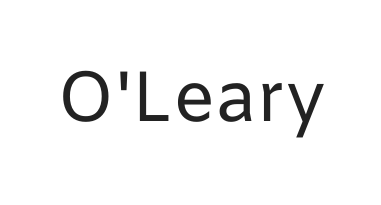
Proportional: the letters do not fall into vertical columns. The passage shown is not bold in any degree. Examine the stroke ends and you'll find no serifs. Each row of text sits above clean, open space. No extra tracking has been applied to these lines. In terms of posture, this sample is upright.
